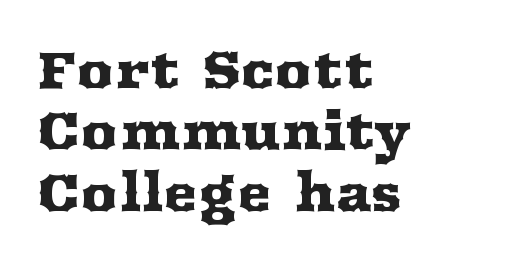
Q: Is the text italic (slanted)? A: No, it is upright.
Q: Is the typeface a serif or a sans-serif typeface? A: Serif.
Q: Is the text underlined? A: No.
Q: How is the paragraph aligned? A: Left-aligned.
Q: Is the spacing between letters normal or unusually wide? A: Normal.
Q: Width (condensed, normal, or wide)? A: Wide.
Q: Stroke contrast? A: Medium.
Q: x-height? A: Medium.
Q: Monospaced? A: No.
